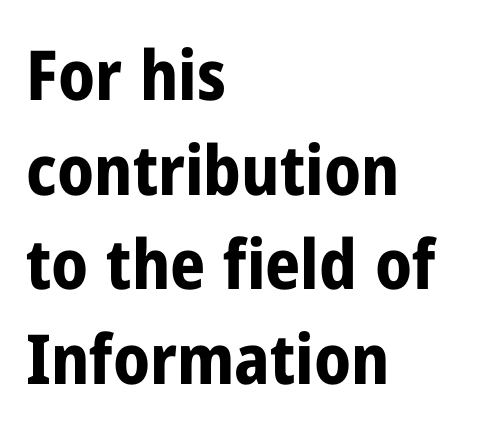
Q: Is the text bold? A: Yes.
Q: Is the text italic (slanted)? A: No, it is upright.
Q: Is the typeface a serif or a sans-serif typeface? A: Sans-serif.
Q: Is the text underlined? A: No.
Q: How is the paragraph aligned? A: Left-aligned.
Q: Is the spacing between letters normal or unusually wide? A: Normal.
Q: Is the spacing between lines tight, normal or loose? A: Normal.
Q: Width (condensed, normal, or wide)? A: Condensed.
Q: Stroke contrast? A: Low.
Q: x-height? A: Medium.
Q: Monospaced? A: No.
